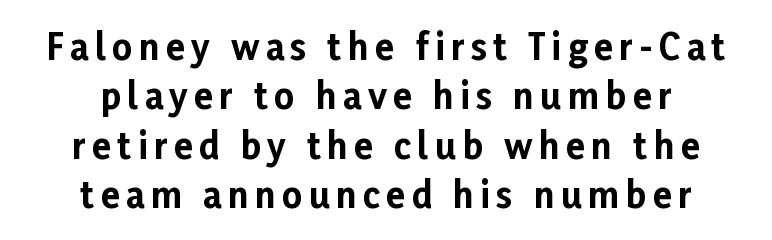
{"serif": "no", "italic": "no", "bold": "yes", "weight": "bold", "width": "normal", "stroke_contrast": "low", "x_height": "medium", "monospaced": "no", "underline": "no", "align": "center", "line_spacing": "normal", "line_spacing_ratio": 1.41, "glyph_px": 35}
